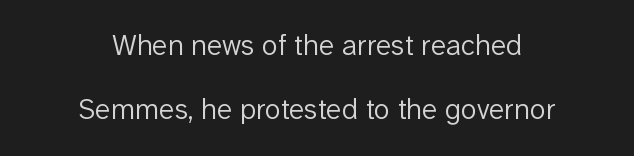
{"serif": "no", "italic": "no", "bold": "no", "weight": "light", "width": "normal", "stroke_contrast": "low", "x_height": "medium", "monospaced": "no", "underline": "no", "align": "center", "line_spacing": "loose", "line_spacing_ratio": 2.22, "letter_spacing": "normal", "letter_spacing_em": 0.0, "glyph_px": 29}
